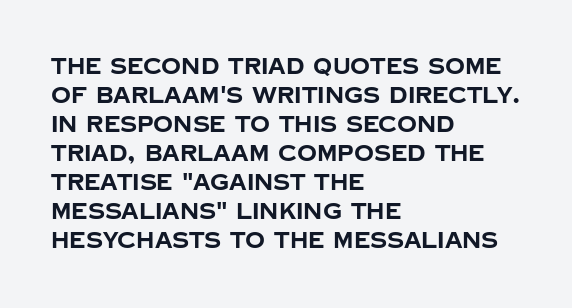
I'd describe the lettering as bold — thick and assertive. Line starts are locked; line ends wander. Nope, not italic — everything's standing straight. Only glyphs here, with clear space below each row.
